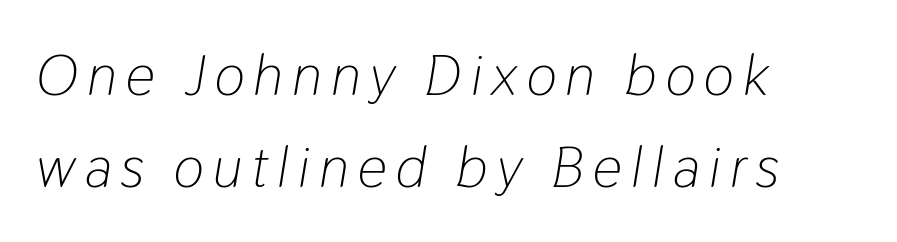
The image shows 58 px light, condensed type, italic (leaning right); set left-aligned, normal line spacing (1.59x), not underlined; low stroke contrast and a medium x-height.
